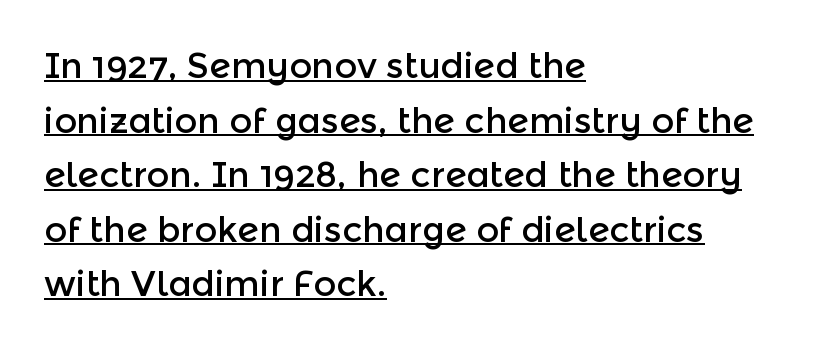
Q: Is the text italic (slanted)? A: No, it is upright.
Q: Is the typeface a serif or a sans-serif typeface? A: Sans-serif.
Q: Is the text underlined? A: Yes.
Q: How is the paragraph aligned? A: Left-aligned.
Q: Is the spacing between letters normal or unusually wide? A: Normal.
Q: Is the spacing between lines tight, normal or loose? A: Normal.
Q: Width (condensed, normal, or wide)? A: Normal.
Q: x-height? A: Medium.
Q: Monospaced? A: No.
